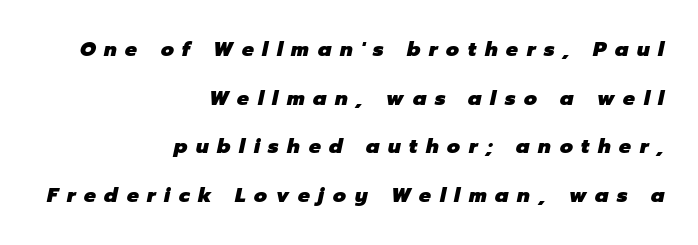
The words here are not underlined. Stroke thickness is high; the sample reads as a true bold. Tracking value appears strongly positive — letters spread wide. There's an unmistakable incline to the writing here. Students, observe: this is what heavily led, spacious text looks like.
